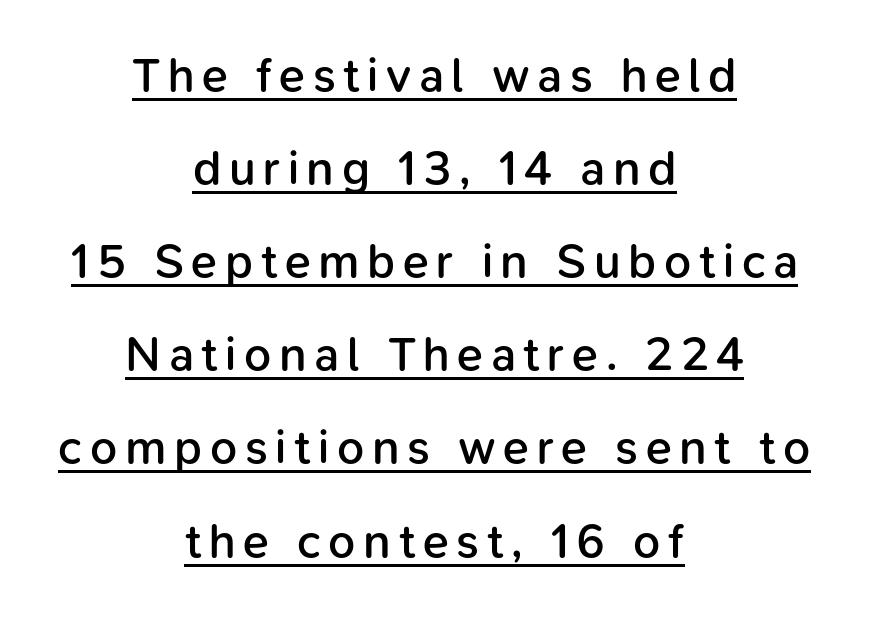
The setting favours the middle, as headings and verse often do. Caption: semibold face, moderately heavy strokes. The lettering is marked with a stroke running underneath it. Letterform terminals end flat and unadorned throughout the passage. A typesetter would mark this as roman, not italic.
